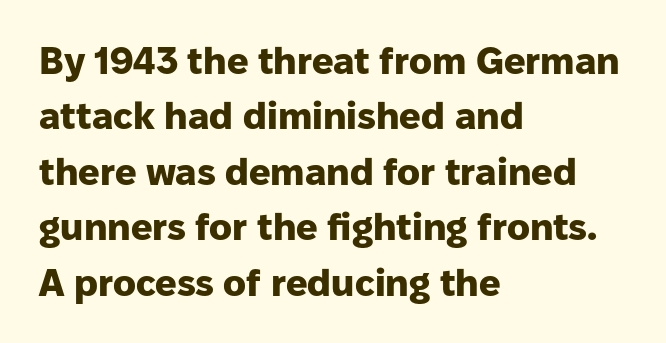
The image shows 38 px heavy sans-serif type, upright; set left-aligned, normal line spacing (1.46x), normal letter spacing, not underlined; low stroke contrast and a medium x-height.
